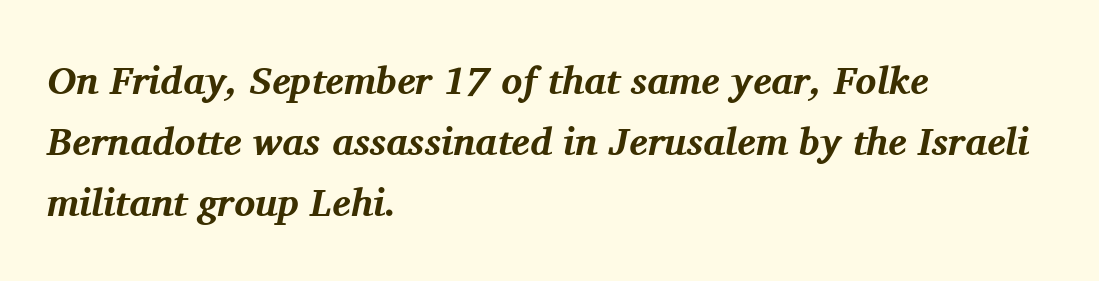
Q: Is the text bold? A: Yes.
Q: Is the text italic (slanted)? A: Yes, it leans right by about 11 degrees.
Q: Is the typeface a serif or a sans-serif typeface? A: Serif.
Q: Is the text underlined? A: No.
Q: How is the paragraph aligned? A: Left-aligned.
Q: Is the spacing between letters normal or unusually wide? A: Normal.
Q: Is the spacing between lines tight, normal or loose? A: Normal.
Q: Width (condensed, normal, or wide)? A: Normal.
Q: Stroke contrast? A: Medium.
Q: x-height? A: Medium.
Q: Monospaced? A: No.
